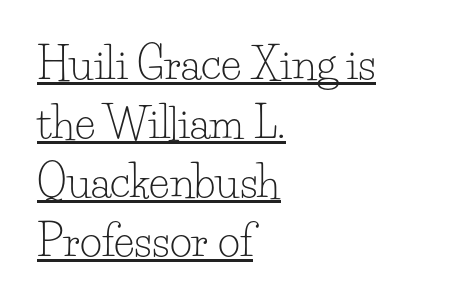
These lines are composed in type with serifs. Visually the block forms a straight wall on the left and a jagged coastline on the right. Stems and bowls with no extra thickness — not bold. Italic: no, the glyphs are upright roman. Here the glyphs are tracked normally, forming tight word shapes. In terms of leading, this rendering sits right in the middle.
